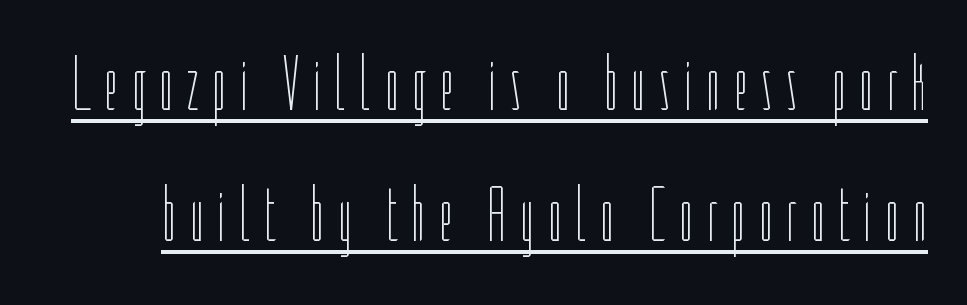
The image shows 77 px thin, condensed type, upright; set normal line spacing (1.7x), underlined; low stroke contrast and a medium x-height.
